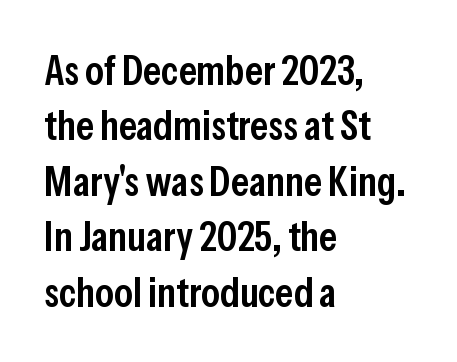
{"serif": "no", "italic": "no", "bold": "semi", "weight": "semibold", "width": "condensed", "stroke_contrast": "low", "x_height": "medium", "monospaced": "no", "underline": "no", "align": "left", "line_spacing": "normal", "line_spacing_ratio": 1.32, "letter_spacing": "normal", "letter_spacing_em": 0.0, "glyph_px": 42}
